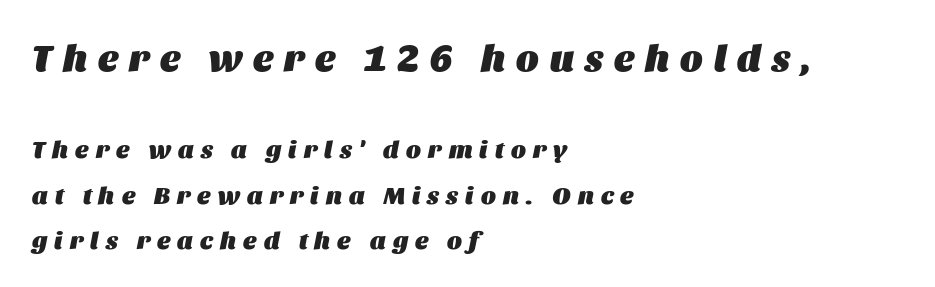
The image shows 38 px heavy type, italic (leaning right); set left-aligned, line spacing 1.83x, unusually wide letter spacing (+0.29 em), not underlined; the first (top) block is 1.52x larger; medium stroke contrast and a large x-height.
